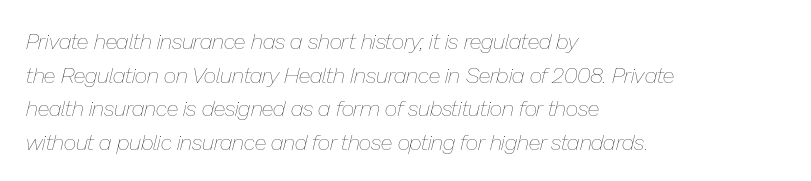
{"italic": "yes", "lean": "right", "slant_degrees": 13, "bold": "no", "underline": "no", "align": "left", "line_spacing": "normal", "line_spacing_ratio": 1.53, "letter_spacing": "normal", "letter_spacing_em": 0.0, "glyph_px": 22}
